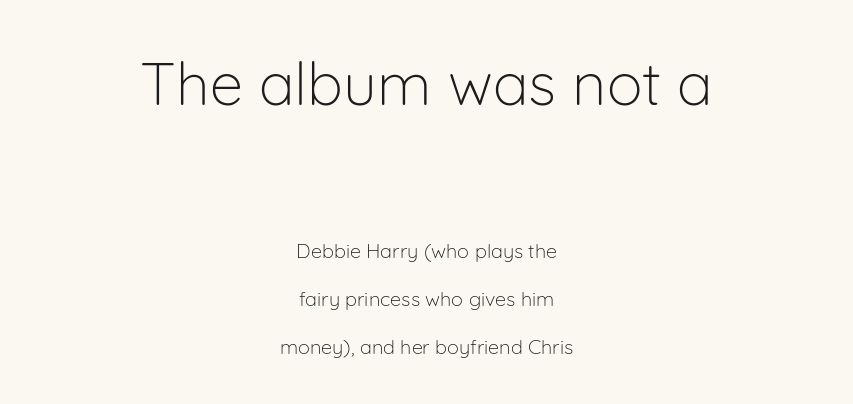
Q: Is the text bold? A: No.
Q: Is the text italic (slanted)? A: No, it is upright.
Q: Is the typeface a serif or a sans-serif typeface? A: Sans-serif.
Q: Is the text underlined? A: No.
Q: How is the paragraph aligned? A: Centered.
Q: Is the spacing between letters normal or unusually wide? A: Normal.
Q: Is the spacing between lines tight, normal or loose? A: Loose.
Q: Which block of text is set in a larger size, the first (top) or the second (bottom)? A: The first (top) one.
Q: Width (condensed, normal, or wide)? A: Normal.
Q: Stroke contrast? A: Low.
Q: x-height? A: Medium.
Q: Monospaced? A: No.
